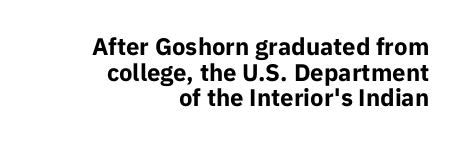
The characters look thick and weighty, a clear bold. Italic: no, the glyphs are upright roman. Beneath every word, the page is bare. This sample trades vertical openness for compactness between lines. These lines are set flush right with a ragged left edge. Tracking here is standard; glyphs follow each other at the usual distance.
